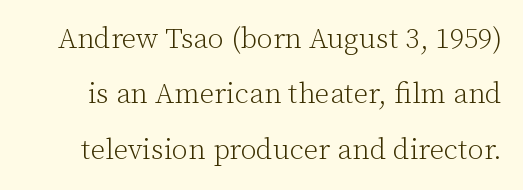
Q: Is the text bold? A: No.
Q: Is the text italic (slanted)? A: No, it is upright.
Q: Is the typeface a serif or a sans-serif typeface? A: Serif.
Q: Is the text underlined? A: No.
Q: Is the spacing between letters normal or unusually wide? A: Normal.
Q: Is the spacing between lines tight, normal or loose? A: Loose.
Q: Width (condensed, normal, or wide)? A: Normal.
Q: Stroke contrast? A: Low.
Q: x-height? A: Medium.
Q: Monospaced? A: No.
